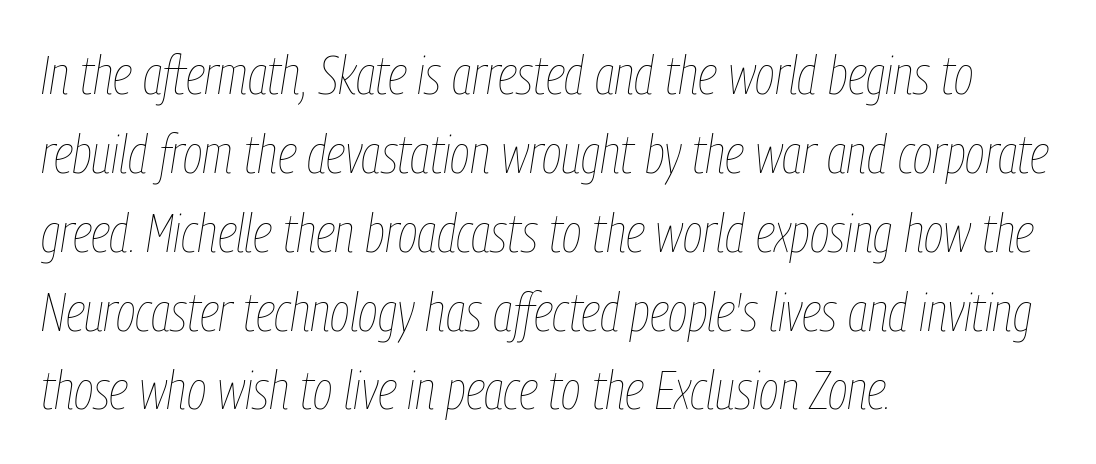
The image shows 54 px thin, condensed type, italic (leaning right); set left-aligned, normal line spacing (1.46x), normal letter spacing, not underlined; low stroke contrast and a medium x-height.
